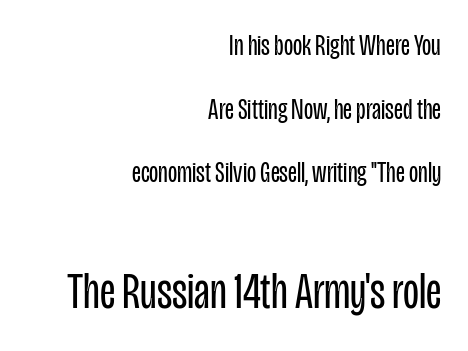
{"serif": "no", "italic": "no", "bold": "no", "weight": "regular", "width": "condensed", "stroke_contrast": "low", "x_height": "large", "monospaced": "no", "underline": "no", "align": "right", "line_spacing": "loose", "line_spacing_ratio": 2.12, "letter_spacing": "normal", "letter_spacing_em": 0.0, "larger_block": "second", "size_ratio": 1.73, "glyph_px": 52}
